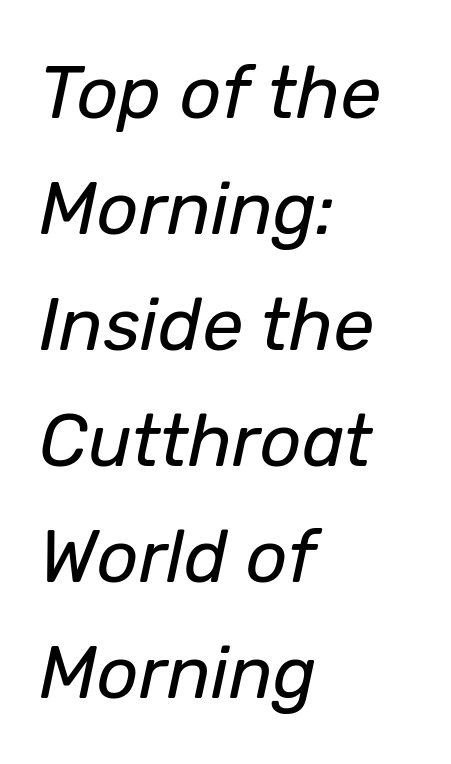
Q: Is the text bold? A: No.
Q: Is the text italic (slanted)? A: Yes, it leans right by about 12 degrees.
Q: Is the text underlined? A: No.
Q: How is the paragraph aligned? A: Left-aligned.
Q: Is the spacing between letters normal or unusually wide? A: Normal.
Q: Is the spacing between lines tight, normal or loose? A: Normal.
Q: Width (condensed, normal, or wide)? A: Normal.
Q: Stroke contrast? A: Low.
Q: x-height? A: Medium.
Q: Monospaced? A: No.
